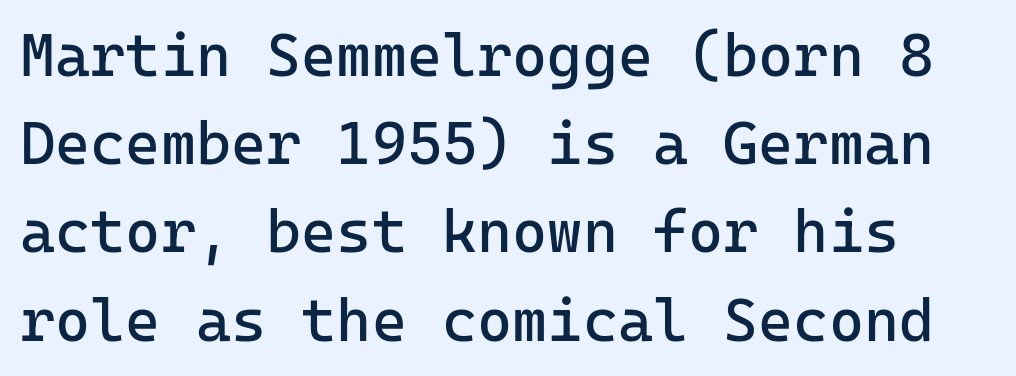
{"serif": "no", "italic": "no", "bold": "no", "weight": "regular", "width": "normal", "stroke_contrast": "low", "x_height": "medium", "monospaced": "yes", "underline": "no", "line_spacing": "normal", "line_spacing_ratio": 1.47, "letter_spacing": "normal", "letter_spacing_em": 0.0, "glyph_px": 60}
